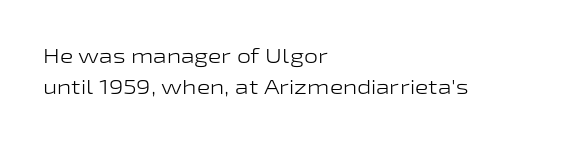
{"italic": "no", "bold": "no", "underline": "no", "align": "left", "line_spacing": "normal", "line_spacing_ratio": 1.57, "letter_spacing": "normal", "letter_spacing_em": 0.0, "glyph_px": 20}
